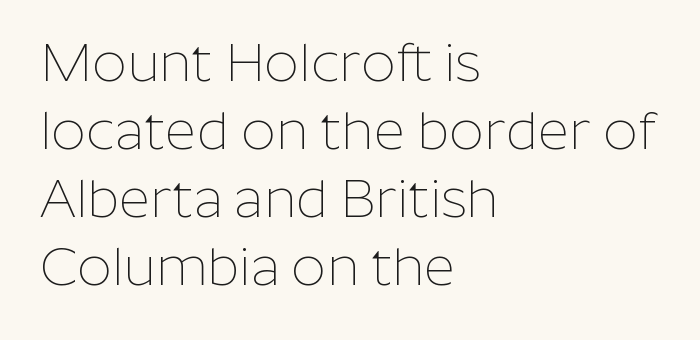
The image shows 54 px thin sans-serif type, upright; set left-aligned, normal line spacing (1.26x), normal letter spacing, not underlined; low stroke contrast and a medium x-height.
